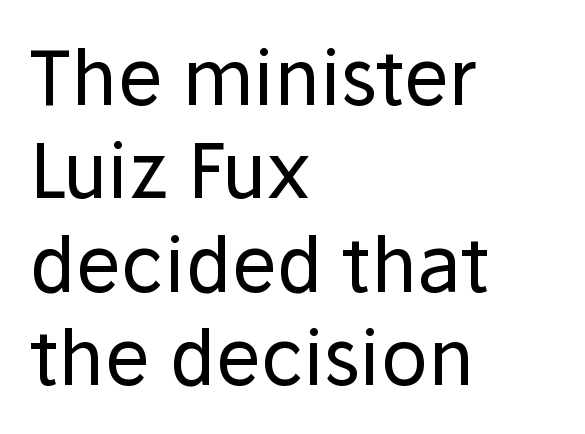
{"serif": "no", "italic": "no", "bold": "no", "weight": "regular", "width": "normal", "stroke_contrast": "low", "x_height": "medium", "monospaced": "no", "underline": "no", "align": "left", "line_spacing_ratio": 1.23, "letter_spacing": "normal", "letter_spacing_em": 0.0, "glyph_px": 76}
